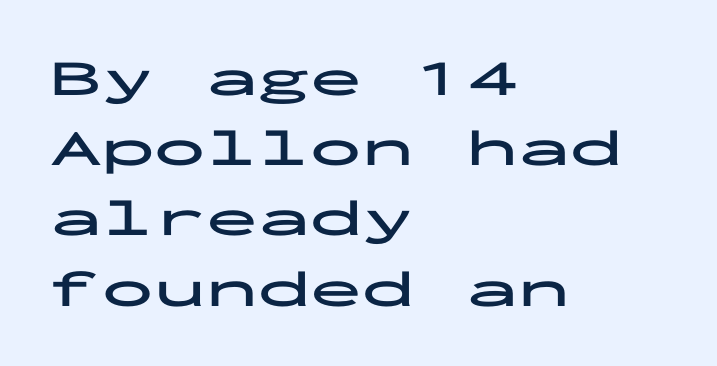
{"serif": "no", "italic": "no", "bold": "yes", "weight": "bold", "width": "wide", "stroke_contrast": "low", "x_height": "medium", "monospaced": "yes", "underline": "no", "align": "left", "line_spacing": "normal", "line_spacing_ratio": 1.35, "letter_spacing": "normal", "letter_spacing_em": 0.0, "glyph_px": 52}
